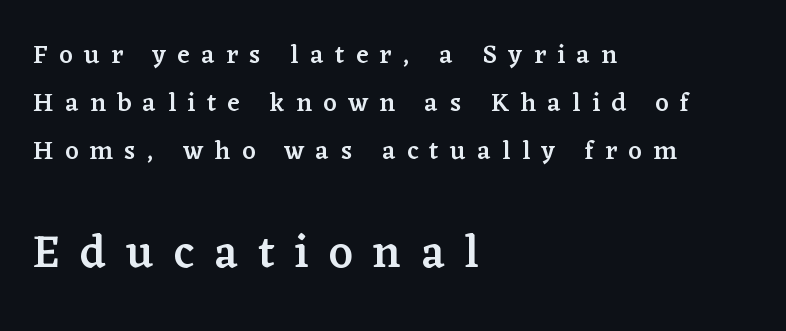
Character widths vary here, with narrow letters taking less room than wide ones. Casual observation: everything's shoved over to the left. Posture: straight, roman, zero tilt. This layout puts the modest block above and the oversized block below. Look at the tracking — it's clearly loosened, letters drifting apart.
